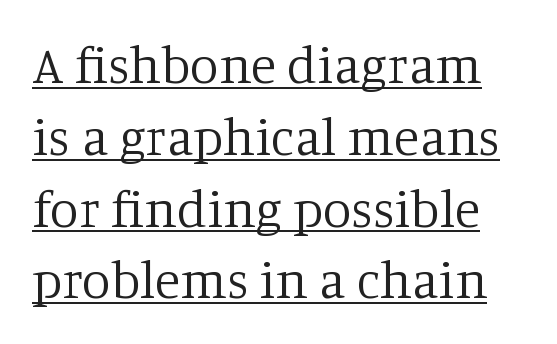
Q: Is the text bold? A: No.
Q: Is the text italic (slanted)? A: No, it is upright.
Q: Is the typeface a serif or a sans-serif typeface? A: Serif.
Q: Is the text underlined? A: Yes.
Q: Is the spacing between letters normal or unusually wide? A: Normal.
Q: Is the spacing between lines tight, normal or loose? A: Normal.
Q: Width (condensed, normal, or wide)? A: Normal.
Q: Stroke contrast? A: Low.
Q: x-height? A: Large.
Q: Monospaced? A: No.
